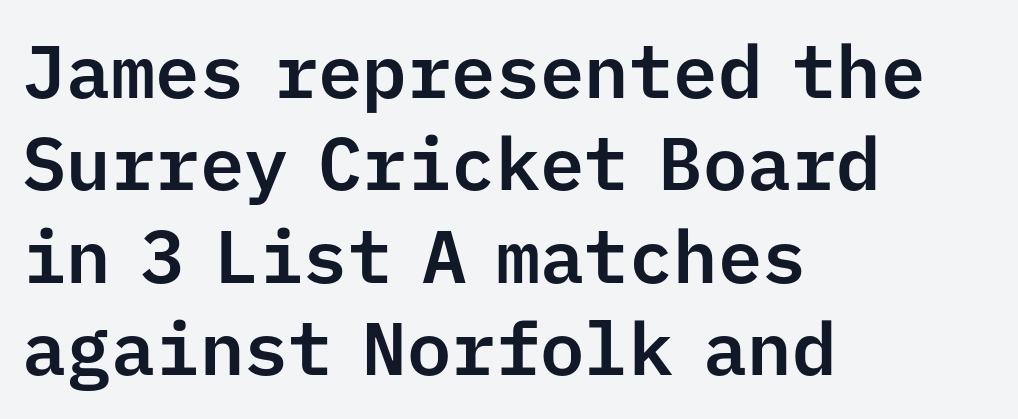
In terms of leading, this rendering sits right in the middle. Note the uniform advance width — an 'i' takes as much space as an 'm'. To sum up the face: it is a sans, with no serifs. How are the letters spaced? Ordinarily, with no added tracking. Upright lettering throughout.
